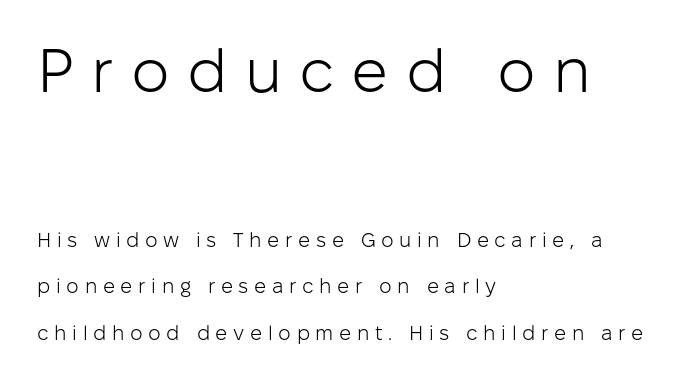
{"serif": "no", "italic": "no", "bold": "no", "weight": "light", "width": "normal", "stroke_contrast": "low", "x_height": "medium", "monospaced": "no", "underline": "no", "align": "left", "line_spacing": "loose", "line_spacing_ratio": 2.34, "letter_spacing": "wide", "letter_spacing_em": 0.28, "larger_block": "first", "size_ratio": 3.05, "glyph_px": 61}
